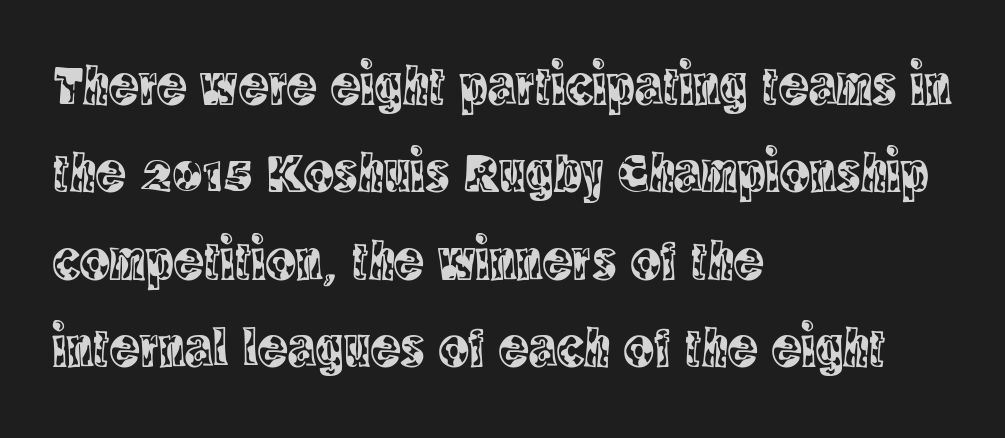
The image shows 56 px condensed serif type, upright; set left-aligned, normal line spacing (1.56x), normal letter spacing, not underlined; a large x-height.
